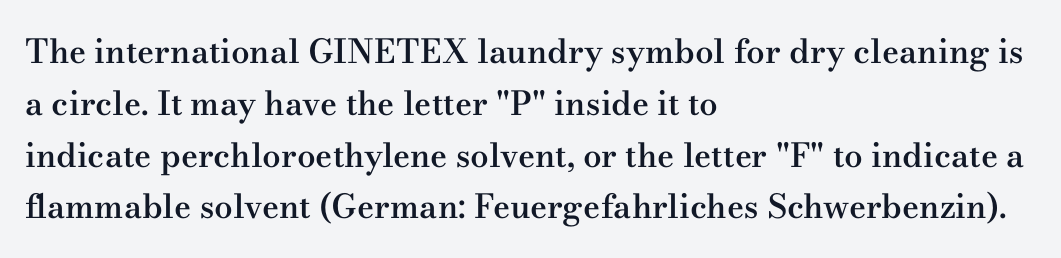
Q: Is the text bold? A: Semi-bold.
Q: Is the text italic (slanted)? A: No, it is upright.
Q: Is the typeface a serif or a sans-serif typeface? A: Serif.
Q: Is the text underlined? A: No.
Q: How is the paragraph aligned? A: Left-aligned.
Q: Is the spacing between letters normal or unusually wide? A: Normal.
Q: Is the spacing between lines tight, normal or loose? A: Normal.
Q: Width (condensed, normal, or wide)? A: Wide.
Q: Stroke contrast? A: Medium.
Q: x-height? A: Small.
Q: Monospaced? A: No.
